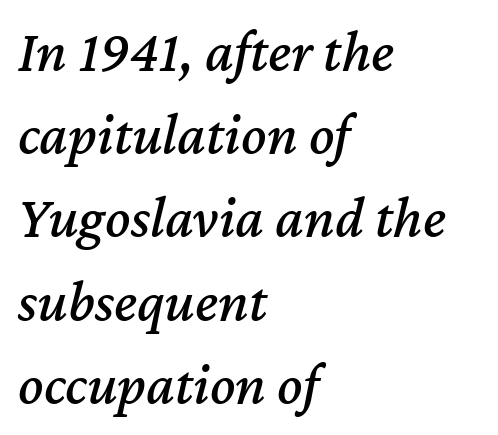
{"italic": "yes", "lean": "right", "slant_degrees": 12, "width": "normal", "stroke_contrast": "medium", "x_height": "medium", "monospaced": "no", "underline": "no", "align": "left", "line_spacing": "normal", "line_spacing_ratio": 1.41, "letter_spacing": "normal", "letter_spacing_em": 0.0, "glyph_px": 59}
